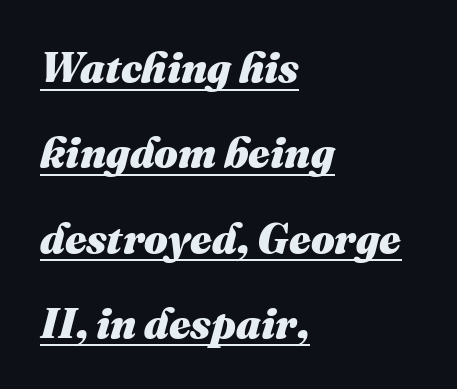
The image shows 42 px heavy type, italic (leaning right); set left-aligned, loose line spacing (2.03x), normal letter spacing, underlined; medium stroke contrast and a medium x-height.
